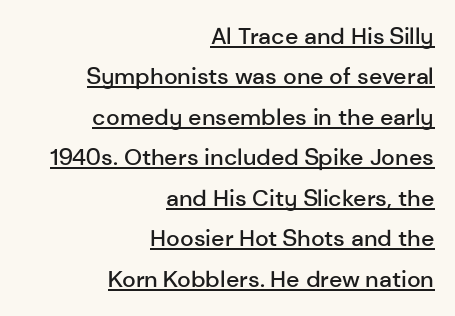
{"italic": "no", "bold": "semi", "underline": "yes", "align": "right", "line_spacing_ratio": 1.76, "letter_spacing": "normal", "letter_spacing_em": 0.0, "glyph_px": 23}
